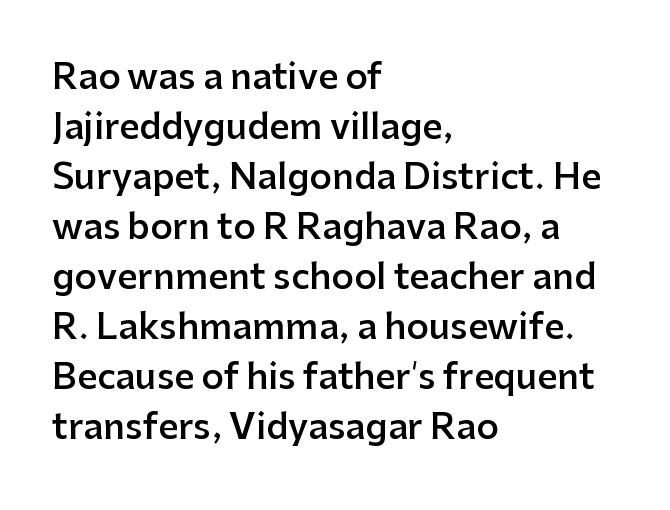
Q: Is the text bold? A: Semi-bold.
Q: Is the text italic (slanted)? A: No, it is upright.
Q: Is the typeface a serif or a sans-serif typeface? A: Sans-serif.
Q: Is the text underlined? A: No.
Q: How is the paragraph aligned? A: Left-aligned.
Q: Is the spacing between letters normal or unusually wide? A: Normal.
Q: Is the spacing between lines tight, normal or loose? A: Normal.
Q: Width (condensed, normal, or wide)? A: Normal.
Q: Stroke contrast? A: Low.
Q: x-height? A: Medium.
Q: Monospaced? A: No.
